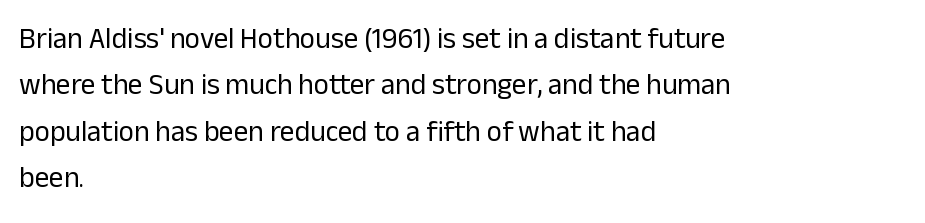
The image shows 29 px regular-weight sans-serif type, upright; set left-aligned, normal line spacing (1.6x), normal letter spacing, not underlined; low stroke contrast and a medium x-height.
